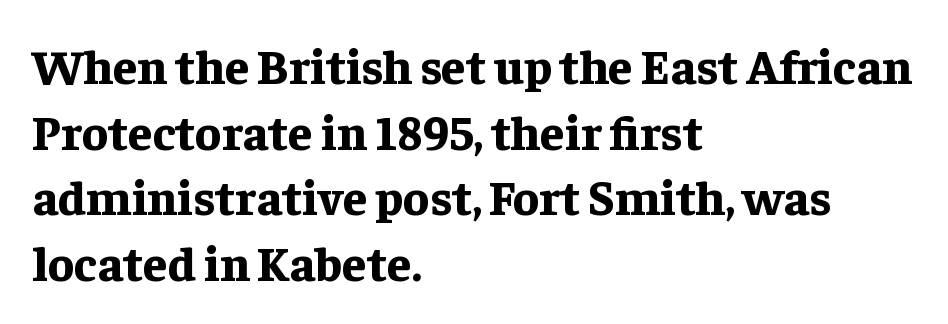
The image shows 49 px bold serif type, upright; set left-aligned, normal line spacing (1.34x), normal letter spacing, not underlined; low stroke contrast and a medium x-height.
